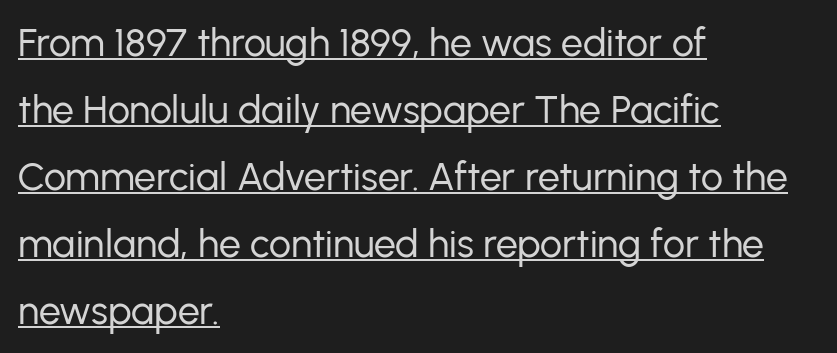
The image shows 39 px regular-weight sans-serif type, upright; set left-aligned, line spacing 1.72x, normal letter spacing, underlined; low stroke contrast and a medium x-height.
